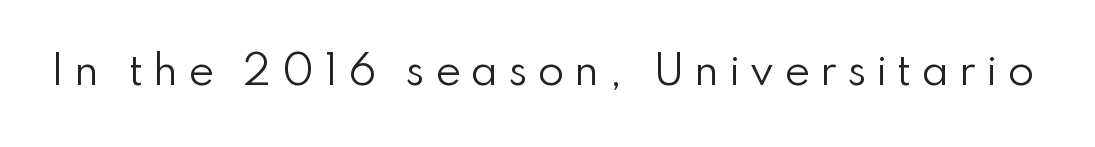
{"serif": "no", "italic": "no", "bold": "no", "weight": "regular", "width": "normal", "stroke_contrast": "low", "x_height": "small", "monospaced": "no", "underline": "no", "letter_spacing": "wide", "letter_spacing_em": 0.25, "glyph_px": 39}
